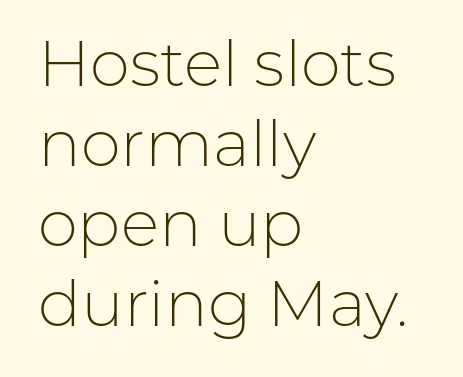
You can tell it's not italic because the verticals are truly vertical. Do the characters align in a grid? No, the font is proportional. This sample uses plain, unmodified letter spacing. The zone under the glyphs is completely vacant.
